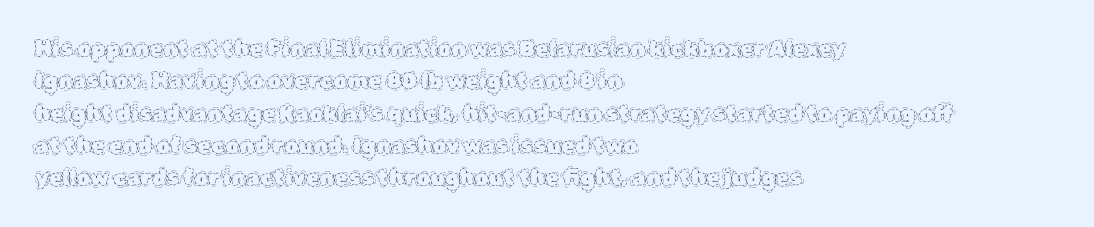
Q: Is the text bold? A: No.
Q: Is the text italic (slanted)? A: No, it is upright.
Q: Is the text underlined? A: No.
Q: How is the paragraph aligned? A: Left-aligned.
Q: Is the spacing between letters normal or unusually wide? A: Normal.
Q: Is the spacing between lines tight, normal or loose? A: Normal.
